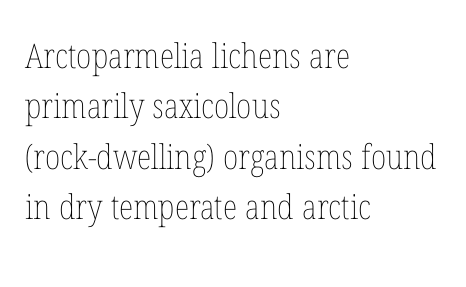
The image shows 34 px thin, condensed type, upright; set left-aligned, normal line spacing (1.48x), normal letter spacing, not underlined; low stroke contrast and a medium x-height.
